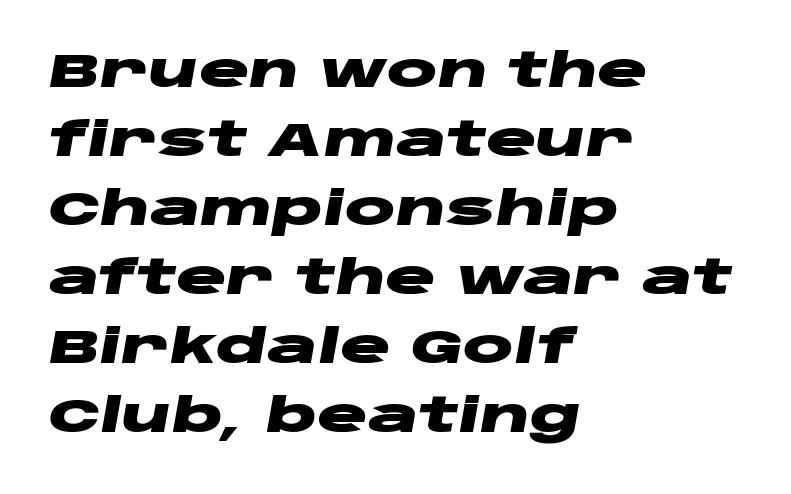
The sample has been set heavy, in full bold. Tall strokes in this sample are angled rather than plumb. Descenders are the only things crossing below the line. Teacher's note: observe the even left margin — that is flush-left alignment. Varying glyph widths throughout — classic text-font behaviour. Students, observe: this is what conventionally led text looks like.
